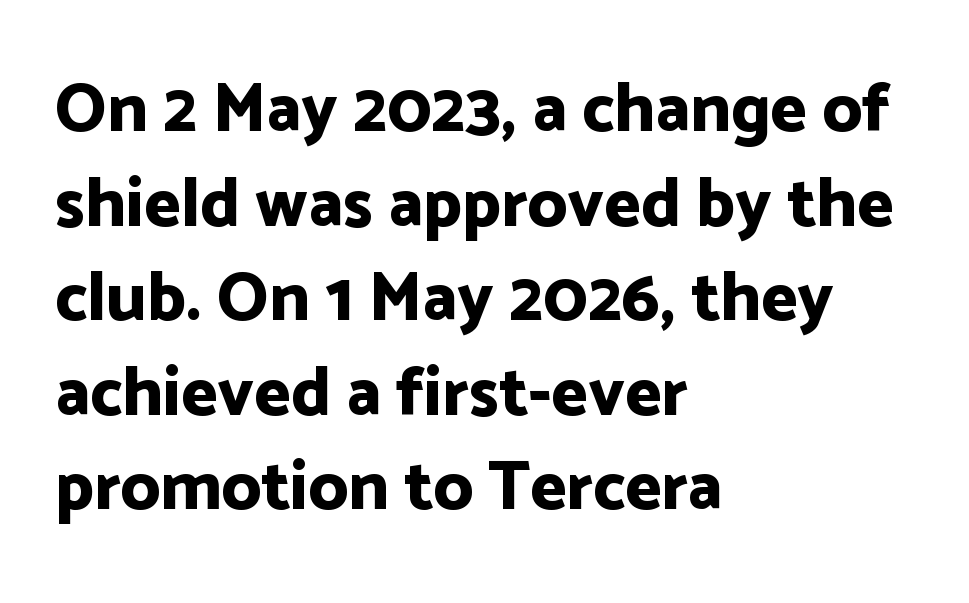
The image shows 69 px bold sans-serif type, upright; set left-aligned, normal line spacing (1.37x), normal letter spacing, not underlined; low stroke contrast and a medium x-height.
